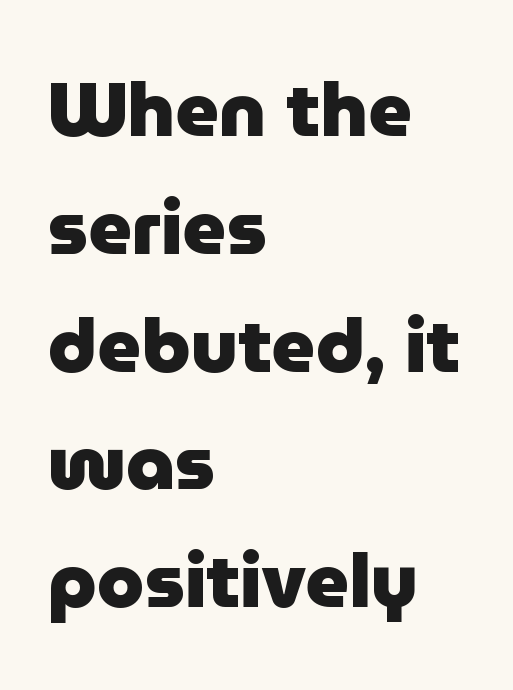
{"serif": "no", "italic": "no", "bold": "yes", "weight": "heavy", "width": "normal", "stroke_contrast": "low", "x_height": "medium", "monospaced": "no", "underline": "no", "align": "left", "line_spacing": "normal", "line_spacing_ratio": 1.55, "letter_spacing": "normal", "letter_spacing_em": 0.0, "glyph_px": 76}
